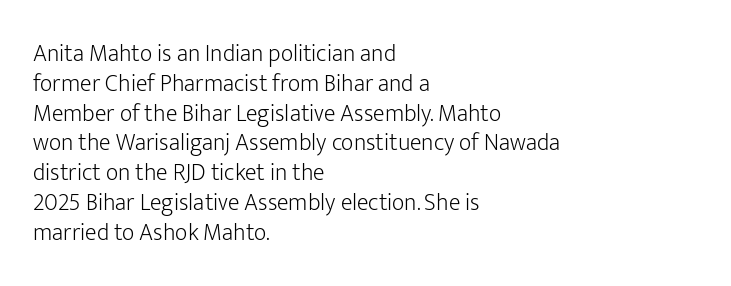
If you drew a line through each stem, it would be perfectly vertical. Tracking value appears to be zero — textbook default spacing. The rag falls on the right side of this text block. The face looks like a standard text weight, possibly lighter. The string is rendered with underlining switched off.
